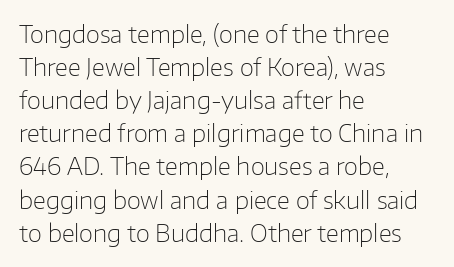
Does extra space separate the letters? No, they use regular spacing. The rendering anchors every line to the left-hand side. The axis of the letterforms is exactly vertical. These lines sit exactly where default settings would place them. Ink coverage per letter is moderate at most. Bare-footed words on every line.
